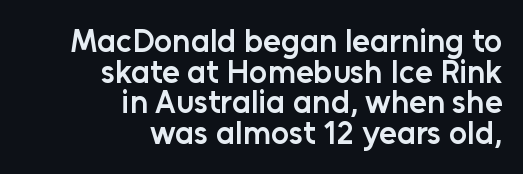
Q: Is the text bold? A: Semi-bold.
Q: Is the text italic (slanted)? A: No, it is upright.
Q: Is the typeface a serif or a sans-serif typeface? A: Sans-serif.
Q: Is the text underlined? A: No.
Q: How is the paragraph aligned? A: Right-aligned.
Q: Is the spacing between letters normal or unusually wide? A: Normal.
Q: Is the spacing between lines tight, normal or loose? A: Tight.
Q: Width (condensed, normal, or wide)? A: Normal.
Q: Stroke contrast? A: Low.
Q: x-height? A: Medium.
Q: Monospaced? A: No.
